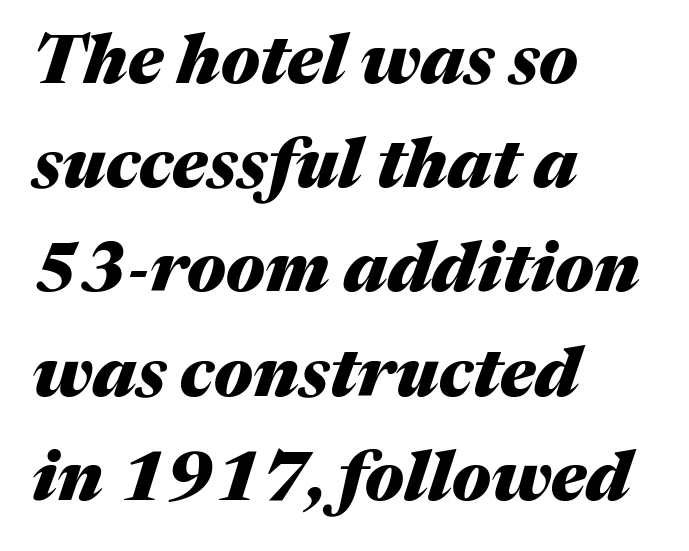
Casual observation: everything's shoved over to the left. This rendering features lettering with no underline. Normally led — the rows are evenly, conventionally spaced. You could not count columns in this text — the font is proportionally spaced. When letters slant like this, we call the style italic. Characters follow at the spacing the type designer built in.
